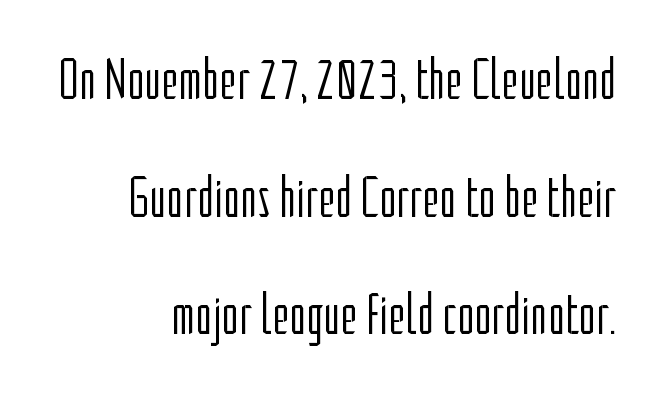
{"serif": "no", "italic": "no", "bold": "no", "weight": "light", "width": "condensed", "stroke_contrast": "low", "x_height": "medium", "monospaced": "no", "underline": "no", "align": "right", "line_spacing": "loose", "line_spacing_ratio": 2.03, "letter_spacing": "normal", "letter_spacing_em": 0.0, "glyph_px": 58}
